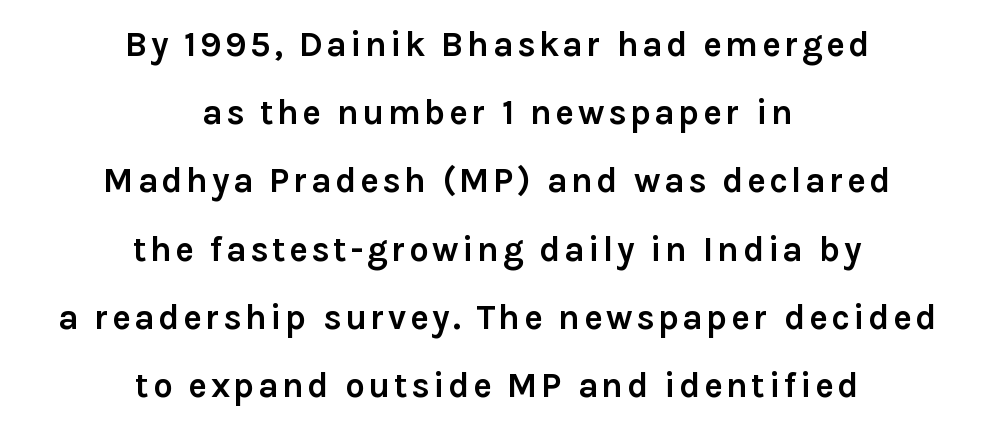
I'd call this a sans setting — the letters go barefoot. Note the varied advance widths — an 'i' is clearly narrower than an 'm'. Rows of type keep a wide berth in the vertical direction. One-word summary of the alignment: center. Each glyph is drawn with heavy, bold strokes. The string is rendered with underlining switched off.
